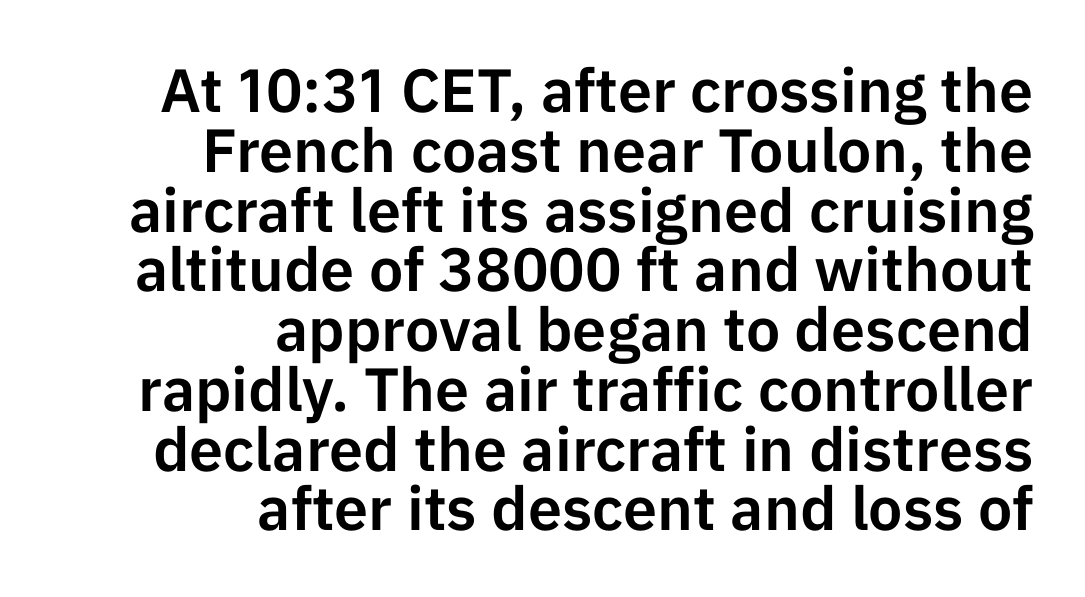
The image shows 61 px sans-serif type, upright; set right-aligned, tight line spacing (0.98x), normal letter spacing, not underlined; low stroke contrast and a medium x-height.
